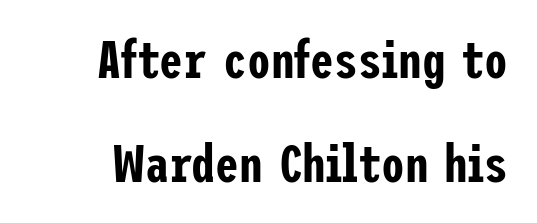
Q: Is the text italic (slanted)? A: No, it is upright.
Q: Is the typeface a serif or a sans-serif typeface? A: Sans-serif.
Q: Is the text underlined? A: No.
Q: Is the spacing between letters normal or unusually wide? A: Normal.
Q: Is the spacing between lines tight, normal or loose? A: Loose.
Q: Width (condensed, normal, or wide)? A: Condensed.
Q: Stroke contrast? A: Low.
Q: x-height? A: Medium.
